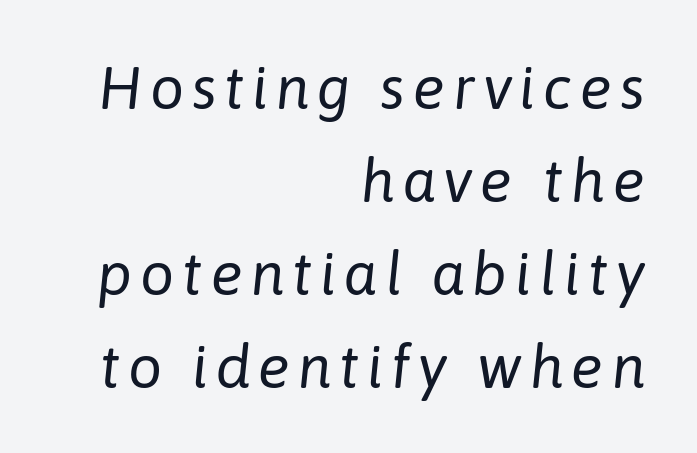
The image shows 60 px regular-weight type, italic (leaning right); set right-aligned, normal line spacing (1.55x), not underlined; low stroke contrast and a medium x-height.
